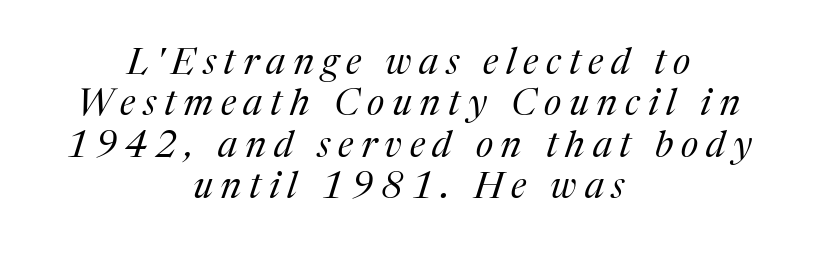
Q: Is the text bold? A: No.
Q: Is the text italic (slanted)? A: Yes, it leans right by about 17 degrees.
Q: Is the typeface a serif or a sans-serif typeface? A: Serif.
Q: Is the text underlined? A: No.
Q: How is the paragraph aligned? A: Centered.
Q: Is the spacing between letters normal or unusually wide? A: Unusually wide.
Q: Is the spacing between lines tight, normal or loose? A: Tight.
Q: Width (condensed, normal, or wide)? A: Normal.
Q: Stroke contrast? A: Medium.
Q: x-height? A: Medium.
Q: Monospaced? A: No.
